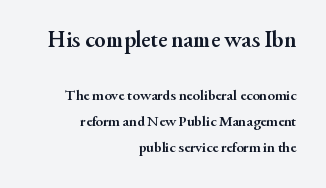
Notice how the stems are strictly vertical — no italics here. Larger block? The one above; the one below is distinctly smaller. Each row of text sits above clean, open space. Line endings align vertically; line beginnings do not. Compared with typical body copy, the letter spacing here is the same.
